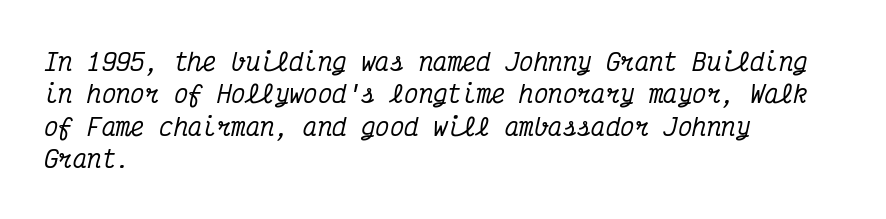
The image shows 24 px text type, italic (leaning right); set left-aligned, normal line spacing (1.35x), normal letter spacing, not underlined.
